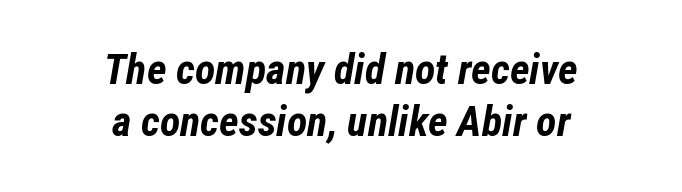
The image shows 42 px bold, condensed type, italic (leaning right); set centered, line spacing 1.23x, normal letter spacing, not underlined; low stroke contrast and a medium x-height.
